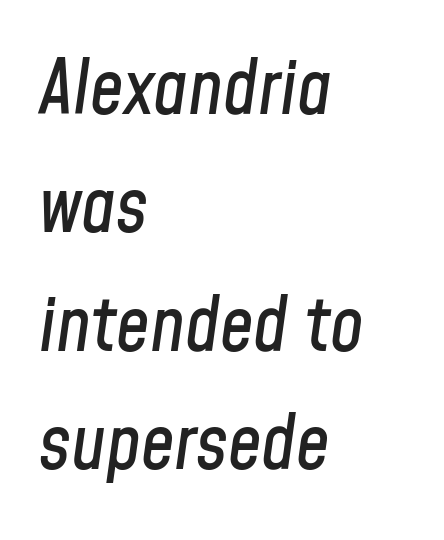
{"italic": "yes", "lean": "right", "slant_degrees": 8, "width": "condensed", "stroke_contrast": "low", "x_height": "medium", "monospaced": "no", "underline": "no", "align": "left", "line_spacing": "normal", "line_spacing_ratio": 1.58, "letter_spacing": "normal", "letter_spacing_em": 0.0, "glyph_px": 75}
